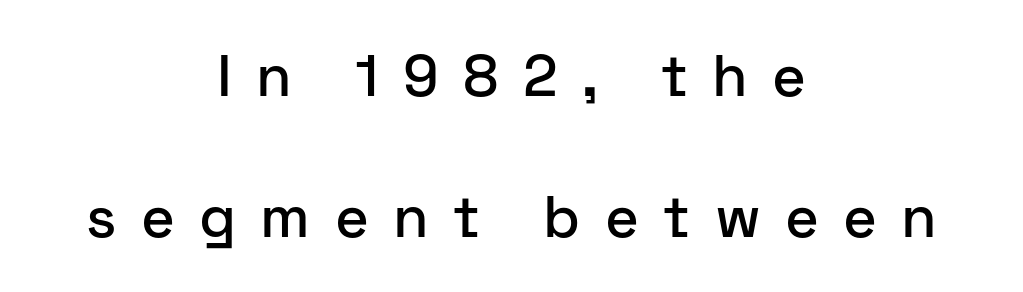
Q: Is the text italic (slanted)? A: No, it is upright.
Q: Is the typeface a serif or a sans-serif typeface? A: Sans-serif.
Q: Is the text underlined? A: No.
Q: How is the paragraph aligned? A: Centered.
Q: Is the spacing between letters normal or unusually wide? A: Unusually wide.
Q: Is the spacing between lines tight, normal or loose? A: Loose.
Q: Width (condensed, normal, or wide)? A: Normal.
Q: Stroke contrast? A: Low.
Q: x-height? A: Medium.
Q: Monospaced? A: No.
